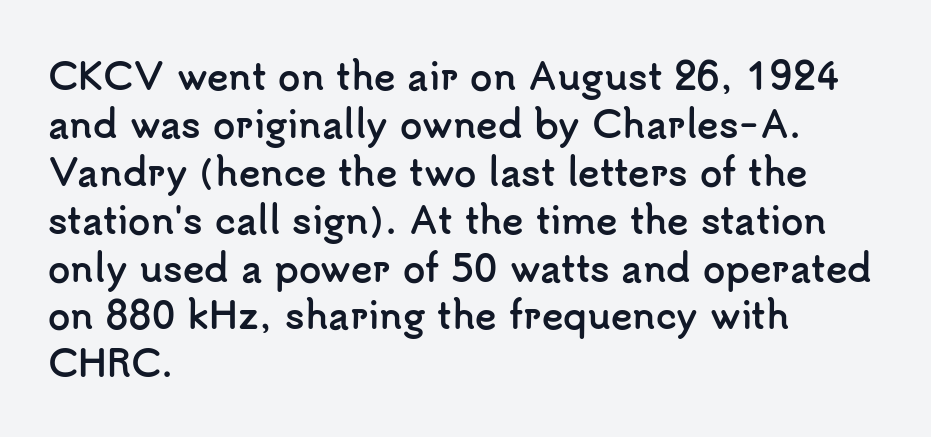
On the weight axis this lands at bold, roughly 700. Check where the strokes stop: nothing finishes them off — pure sans. Think of a printed novel: that variable character pitch is what you see here. Default kerning and tracking; the words read as compact shapes.
